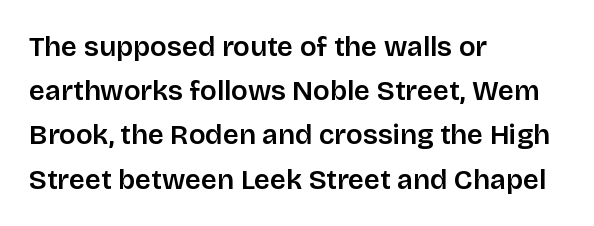
Q: Is the text bold? A: Semi-bold.
Q: Is the text italic (slanted)? A: No, it is upright.
Q: Is the typeface a serif or a sans-serif typeface? A: Sans-serif.
Q: Is the text underlined? A: No.
Q: How is the paragraph aligned? A: Left-aligned.
Q: Is the spacing between letters normal or unusually wide? A: Normal.
Q: Is the spacing between lines tight, normal or loose? A: Normal.
Q: Width (condensed, normal, or wide)? A: Normal.
Q: Stroke contrast? A: Low.
Q: x-height? A: Large.
Q: Monospaced? A: No.
